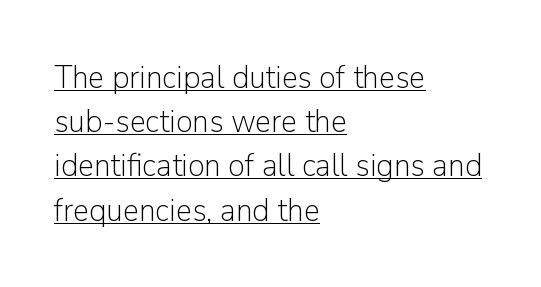
Q: Is the text bold? A: No.
Q: Is the text italic (slanted)? A: No, it is upright.
Q: Is the typeface a serif or a sans-serif typeface? A: Sans-serif.
Q: Is the text underlined? A: Yes.
Q: How is the paragraph aligned? A: Left-aligned.
Q: Is the spacing between letters normal or unusually wide? A: Normal.
Q: Is the spacing between lines tight, normal or loose? A: Normal.
Q: Width (condensed, normal, or wide)? A: Normal.
Q: Stroke contrast? A: Low.
Q: x-height? A: Medium.
Q: Monospaced? A: No.
